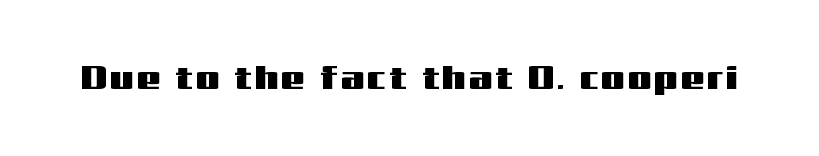
Spacing verdict: proportional, widths tailored to each character. Check where the strokes stop: nothing finishes them off — pure sans. Nope, not italic — everything's standing straight. The gap between lines stays unmarked.
